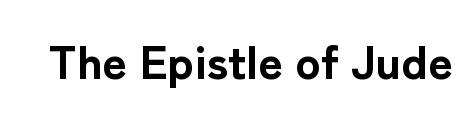
The letters advance in unequal steps, a hallmark of proportional type. The line texture is even and compact thanks to regular tracking. Look at the stroke-to-counter ratio: heavy, a bold. Classification — sans serif.
